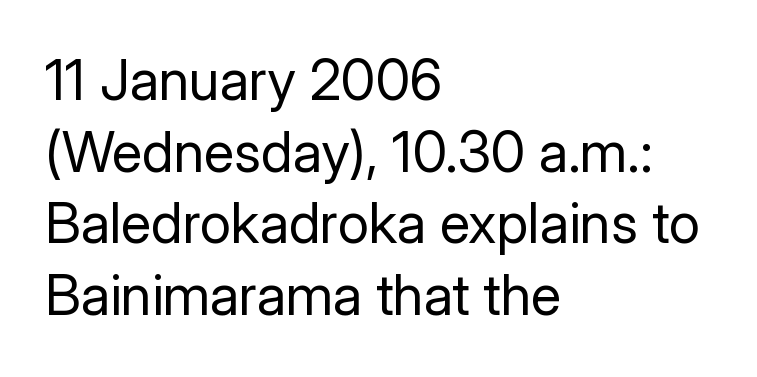
The passage shown has conventional tracking throughout. Is the type heavy? It reads as light-to-regular instead. Check where the strokes stop: nothing finishes them off — pure sans. The glyphs are unaccompanied by any horizontal stroke below them. Italic: no, the glyphs are upright roman. Line beginnings align vertically; line endings do not.
